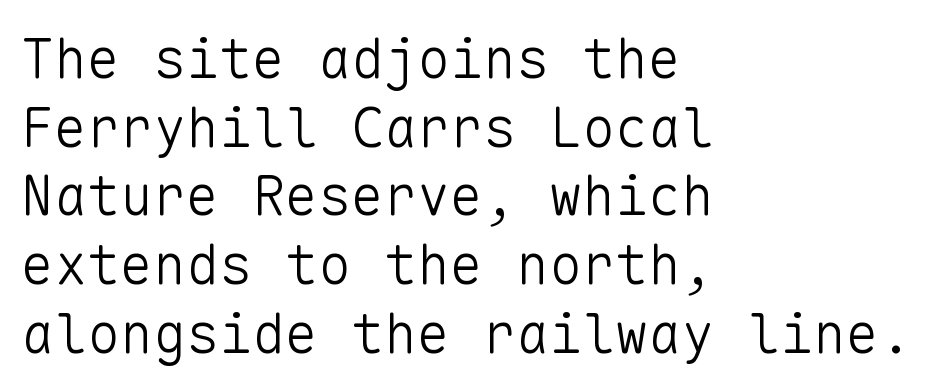
Q: Is the text bold? A: No.
Q: Is the text italic (slanted)? A: No, it is upright.
Q: Is the typeface a serif or a sans-serif typeface? A: Sans-serif.
Q: Is the text underlined? A: No.
Q: How is the paragraph aligned? A: Left-aligned.
Q: Is the spacing between letters normal or unusually wide? A: Normal.
Q: Is the spacing between lines tight, normal or loose? A: Normal.
Q: Width (condensed, normal, or wide)? A: Normal.
Q: Stroke contrast? A: Low.
Q: x-height? A: Medium.
Q: Monospaced? A: Yes.
